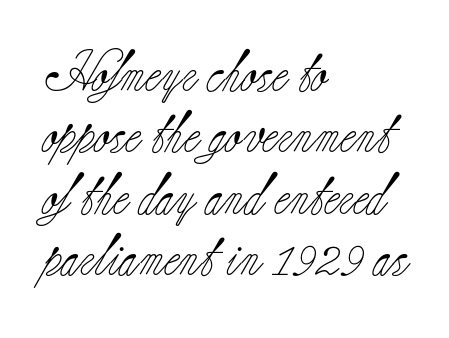
Q: Is the text bold? A: No.
Q: Is the text italic (slanted)? A: Yes.
Q: Is the typeface a serif or a sans-serif typeface? A: Serif.
Q: Is the text underlined? A: No.
Q: How is the paragraph aligned? A: Left-aligned.
Q: Is the spacing between letters normal or unusually wide? A: Normal.
Q: Is the spacing between lines tight, normal or loose? A: Normal.
Q: Width (condensed, normal, or wide)? A: Normal.
Q: Stroke contrast? A: Low.
Q: x-height? A: Small.
Q: Monospaced? A: No.
